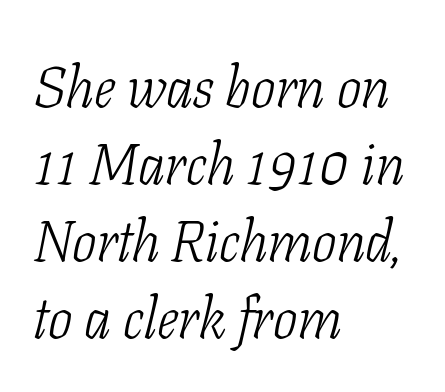
Q: Is the text bold? A: No.
Q: Is the text italic (slanted)? A: Yes, it leans right by about 11 degrees.
Q: Is the typeface a serif or a sans-serif typeface? A: Serif.
Q: Is the text underlined? A: No.
Q: How is the paragraph aligned? A: Left-aligned.
Q: Is the spacing between letters normal or unusually wide? A: Normal.
Q: Is the spacing between lines tight, normal or loose? A: Normal.
Q: Width (condensed, normal, or wide)? A: Condensed.
Q: Stroke contrast? A: Low.
Q: x-height? A: Medium.
Q: Monospaced? A: No.
